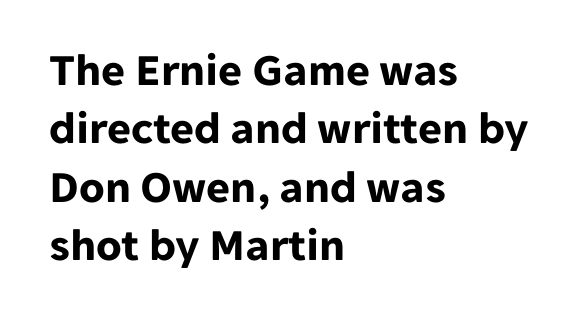
The image shows 46 px bold sans-serif type, upright; set left-aligned, normal line spacing (1.27x), normal letter spacing, not underlined; low stroke contrast and a medium x-height.
